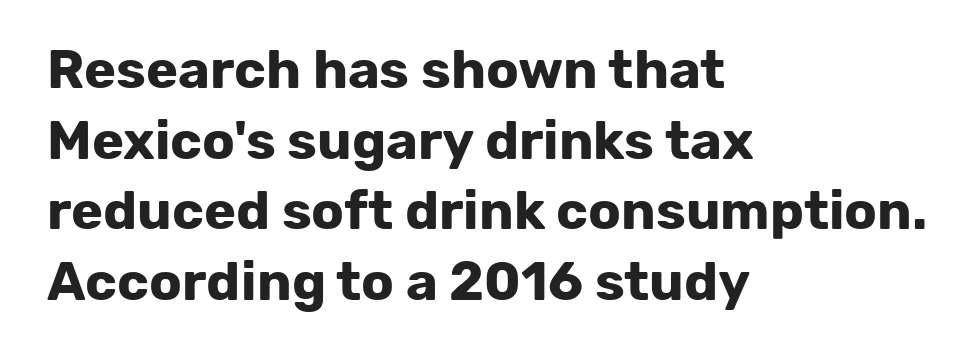
{"serif": "no", "italic": "no", "bold": "yes", "weight": "bold", "width": "normal", "stroke_contrast": "low", "x_height": "medium", "monospaced": "no", "underline": "no", "align": "left", "line_spacing": "normal", "line_spacing_ratio": 1.31, "letter_spacing": "normal", "letter_spacing_em": 0.0, "glyph_px": 54}
